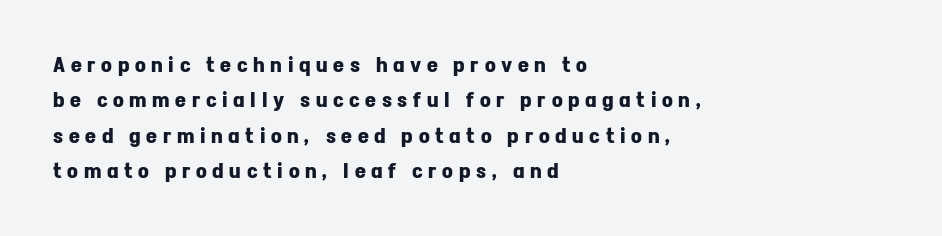
The typesetter chose a ragged-right arrangement here. In terms of leading, this rendering sits right in the middle. Loose tracking; the words dissolve into strings of separated letters. Every character sits straight up, as roman type does.
